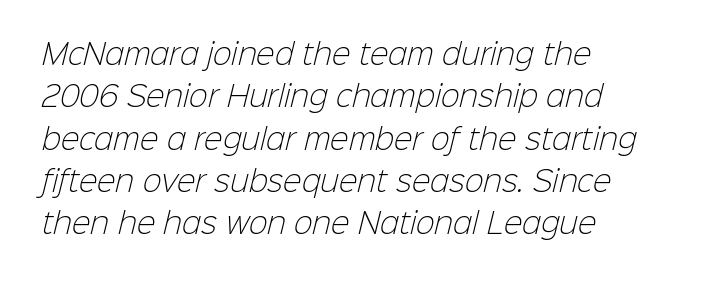
{"serif": "no", "bold": "no", "weight": "light", "width": "normal", "stroke_contrast": "low", "x_height": "medium", "monospaced": "no", "underline": "no", "align": "left", "line_spacing": "normal", "line_spacing_ratio": 1.51, "letter_spacing": "normal", "letter_spacing_em": 0.0, "glyph_px": 28}
